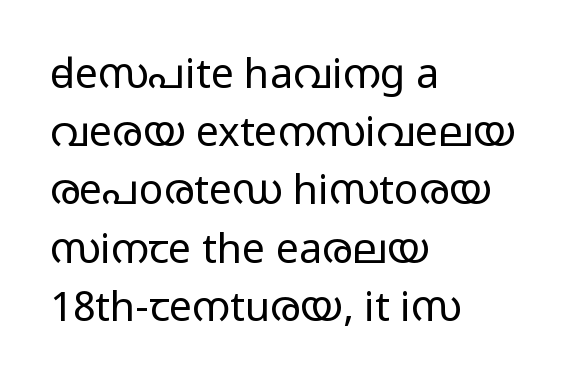
Q: Is the text bold? A: No.
Q: Is the text italic (slanted)? A: No, it is upright.
Q: Is the typeface a serif or a sans-serif typeface? A: Sans-serif.
Q: Is the text underlined? A: No.
Q: How is the paragraph aligned? A: Left-aligned.
Q: Is the spacing between letters normal or unusually wide? A: Normal.
Q: Is the spacing between lines tight, normal or loose? A: Normal.
Q: Width (condensed, normal, or wide)? A: Wide.
Q: Stroke contrast? A: Low.
Q: x-height? A: Medium.
Q: Monospaced? A: No.
